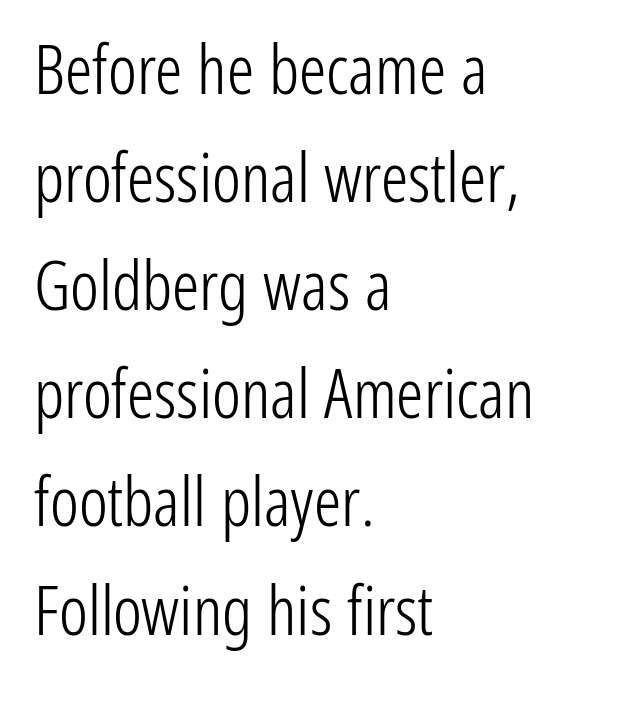
{"serif": "no", "italic": "no", "bold": "no", "weight": "light", "width": "condensed", "stroke_contrast": "low", "x_height": "medium", "monospaced": "no", "underline": "no", "align": "left", "line_spacing": "normal", "line_spacing_ratio": 1.59, "letter_spacing": "normal", "letter_spacing_em": 0.0, "glyph_px": 68}
